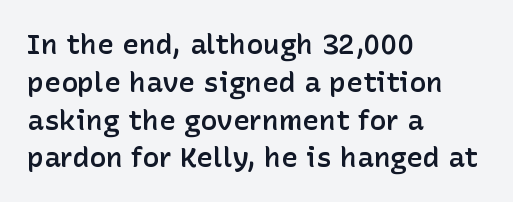
Q: Is the text bold? A: Semi-bold.
Q: Is the text italic (slanted)? A: No, it is upright.
Q: Is the typeface a serif or a sans-serif typeface? A: Sans-serif.
Q: Is the text underlined? A: No.
Q: How is the paragraph aligned? A: Left-aligned.
Q: Is the spacing between letters normal or unusually wide? A: Normal.
Q: Is the spacing between lines tight, normal or loose? A: Normal.
Q: Width (condensed, normal, or wide)? A: Normal.
Q: Stroke contrast? A: Low.
Q: x-height? A: Medium.
Q: Monospaced? A: No.
